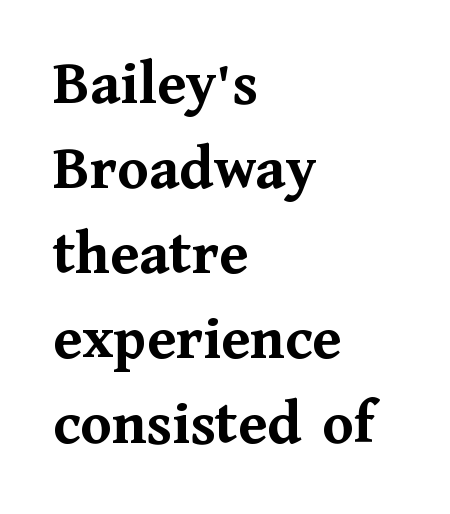
The characters look thick and weighty, a clear bold. Baseline-to-baseline distance is the conventional proportion of letter height. The setting favours the left margin, as ordinary paragraphs usually do. The tracking reads as untouched default to a designer's eye. To sum up the face: it has serifs. Posture: vertical.
